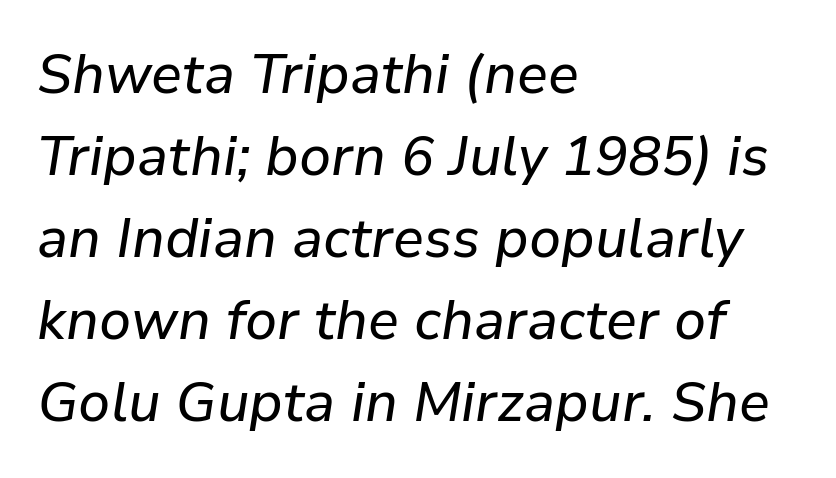
{"italic": "yes", "lean": "right", "slant_degrees": 9, "width": "normal", "stroke_contrast": "low", "x_height": "medium", "monospaced": "no", "underline": "no", "align": "left", "line_spacing": "normal", "line_spacing_ratio": 1.49, "letter_spacing": "normal", "letter_spacing_em": 0.0, "glyph_px": 55}
